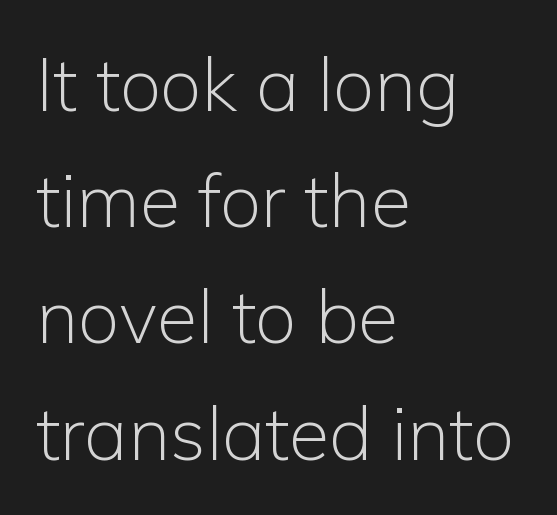
Q: Is the text bold? A: No.
Q: Is the text italic (slanted)? A: No, it is upright.
Q: Is the typeface a serif or a sans-serif typeface? A: Sans-serif.
Q: Is the text underlined? A: No.
Q: How is the paragraph aligned? A: Left-aligned.
Q: Is the spacing between letters normal or unusually wide? A: Normal.
Q: Is the spacing between lines tight, normal or loose? A: Normal.
Q: Width (condensed, normal, or wide)? A: Normal.
Q: Stroke contrast? A: Low.
Q: x-height? A: Medium.
Q: Monospaced? A: No.
